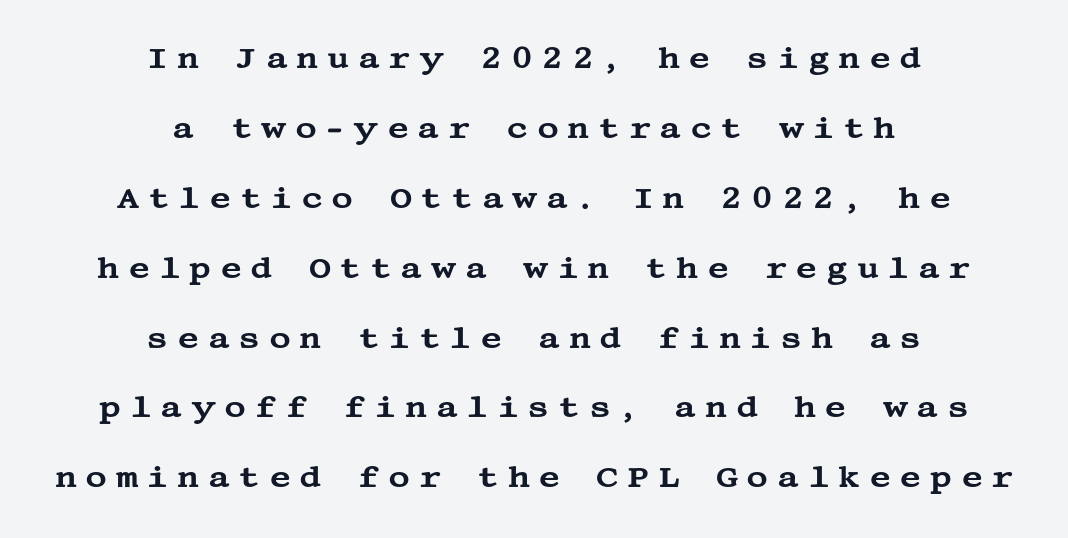
The image shows 30 px wide serif type, upright; set centered, loose line spacing (2.33x), unusually wide letter spacing (+0.28 em), not underlined; medium stroke contrast and a large x-height.
